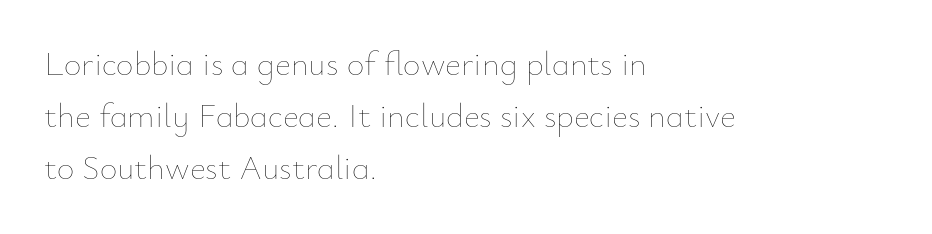
Q: Is the text bold? A: No.
Q: Is the text italic (slanted)? A: No, it is upright.
Q: Is the text underlined? A: No.
Q: How is the paragraph aligned? A: Left-aligned.
Q: Is the spacing between letters normal or unusually wide? A: Normal.
Q: Is the spacing between lines tight, normal or loose? A: Normal.
Q: Width (condensed, normal, or wide)? A: Normal.
Q: Stroke contrast? A: Low.
Q: x-height? A: Small.
Q: Monospaced? A: No.
